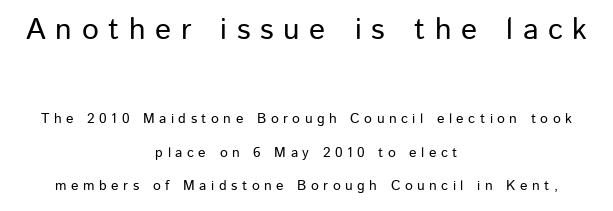
{"serif": "no", "italic": "no", "width": "normal", "stroke_contrast": "low", "x_height": "medium", "monospaced": "no", "underline": "no", "align": "center", "line_spacing": "loose", "line_spacing_ratio": 2.4, "letter_spacing": "wide", "letter_spacing_em": 0.32, "larger_block": "first", "size_ratio": 2.14, "glyph_px": 30}
